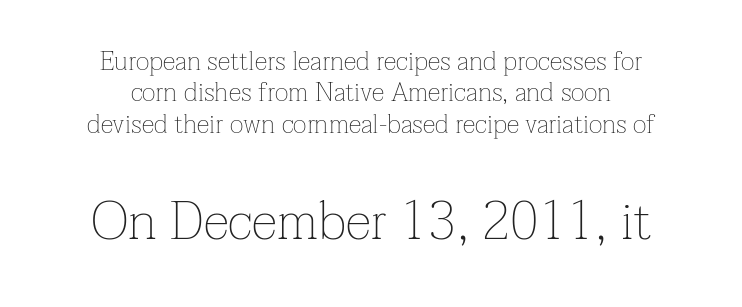
{"serif": "yes", "italic": "no", "bold": "no", "weight": "thin", "width": "normal", "stroke_contrast": "low", "x_height": "medium", "monospaced": "no", "underline": "no", "align": "center", "line_spacing_ratio": 1.21, "letter_spacing": "normal", "letter_spacing_em": 0.0, "larger_block": "second", "size_ratio": 2.04, "glyph_px": 53}
